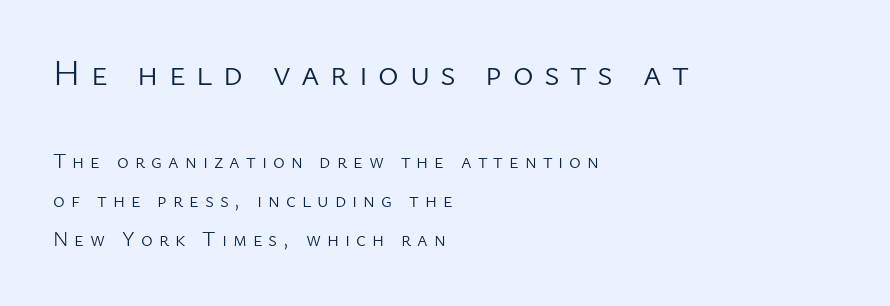
You could not count columns in this text — the font is proportionally spaced. Scale decreases going downward across the two blocks. Is there much room between lines? Yes — plenty of vertical air separates them. Posture: vertical. Beneath every word, the page is bare. In terms of letterspacing, this is a distinctly airy, spread setting.
